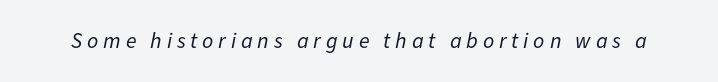
The image shows 22 px text type, italic (leaning right); set unusually wide letter spacing (+0.22 em), not underlined.
